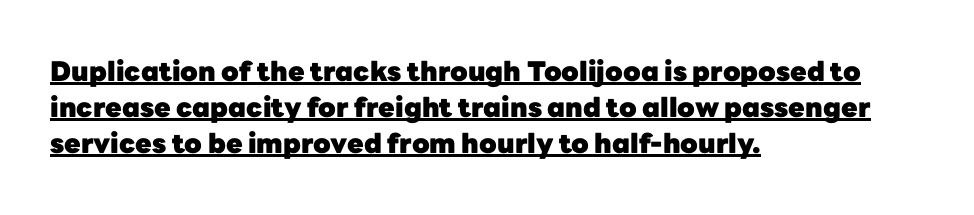
Heavy, bold letterforms. Compared with typical body copy, the letter spacing here is the same. The vertical gap from one line to the next is medium. The words here are underlined. Upright lettering throughout. Reading down the block, your eye returns to a fixed left position each line.
